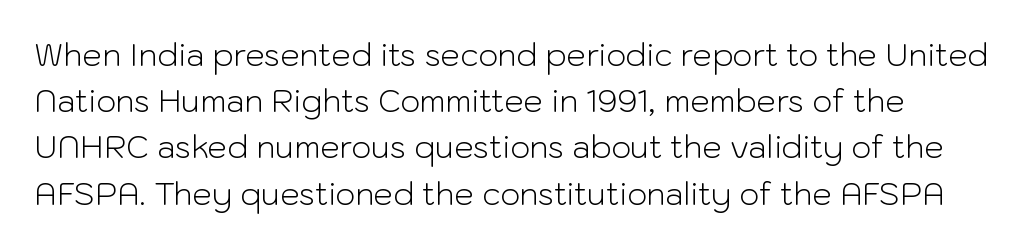
This is the regular roman posture of the typeface. The space directly below the letters is spotless. You can tell from the bare stems that sans-serif type was used. The rendering uses natural spacing where letterforms have individual widths. Reading down the column, the eye jumps a familiar distance to each next line.
